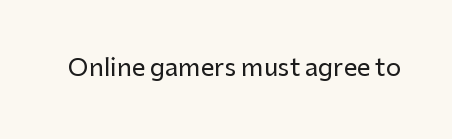
{"italic": "no", "underline": "no", "letter_spacing": "normal", "letter_spacing_em": 0.0, "glyph_px": 24}
